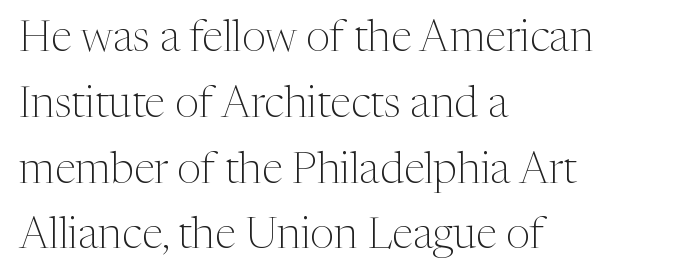
Heft: none added — not bold. Quick note: underline off. Notice how the stems are strictly vertical — no italics here. The designer went with a serif here, giving each stem small feet.
